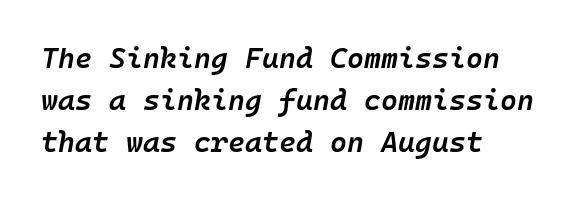
Posture: slanted. Baseline-to-baseline distance is the conventional proportion of letter height. This sample is left-justified, so line endings fall wherever the words run out. Typographic density is moderately raised because the face is semibold. Words float on clear page, feet unadorned.
